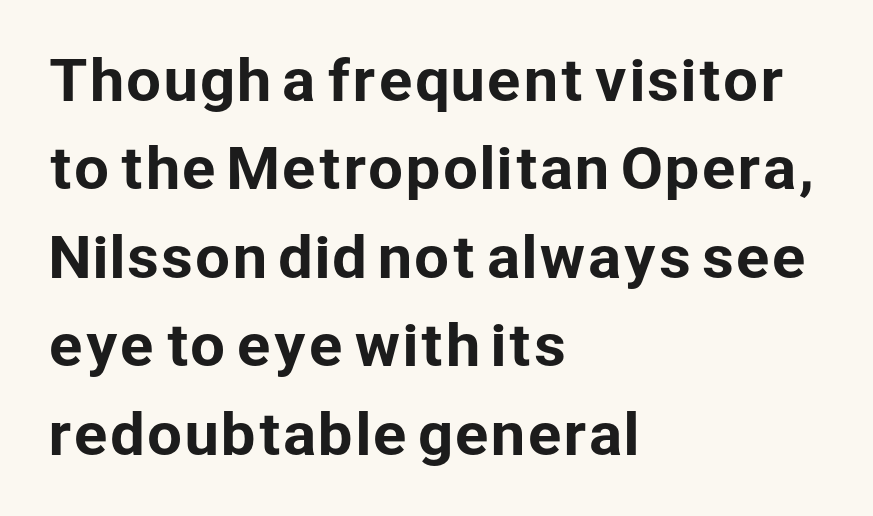
{"serif": "no", "italic": "no", "width": "normal", "stroke_contrast": "low", "x_height": "medium", "monospaced": "no", "underline": "no", "align": "left", "line_spacing": "normal", "line_spacing_ratio": 1.58, "letter_spacing": "normal", "letter_spacing_em": 0.0, "glyph_px": 56}
